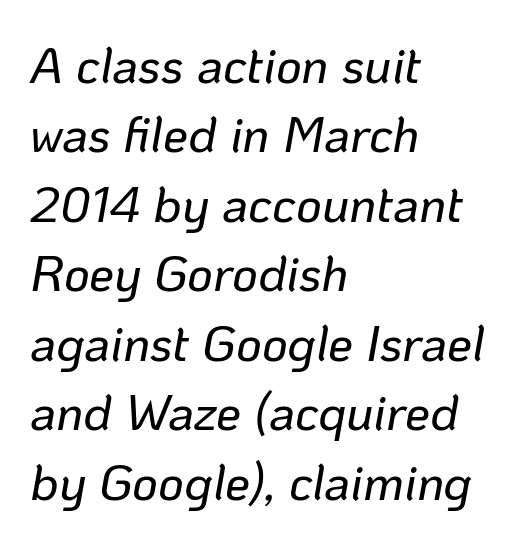
{"italic": "yes", "lean": "right", "slant_degrees": 10, "width": "normal", "stroke_contrast": "low", "x_height": "medium", "monospaced": "no", "underline": "no", "align": "left", "line_spacing": "normal", "line_spacing_ratio": 1.39, "letter_spacing": "normal", "letter_spacing_em": 0.0, "glyph_px": 50}
